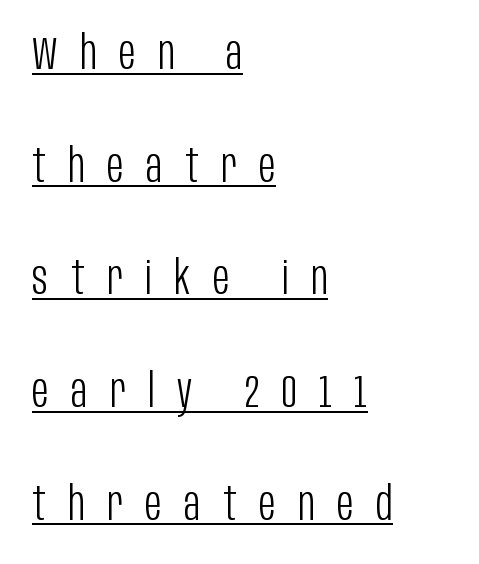
The image shows 46 px light, condensed sans-serif type, upright; set left-aligned, loose line spacing (2.45x), unusually wide letter spacing (+0.49 em), underlined; low stroke contrast and a large x-height.
